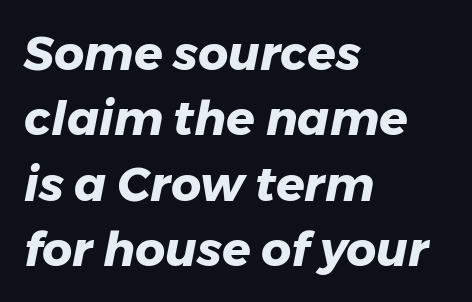
The image shows 47 px heavy type, italic (leaning right); set left-aligned, normal line spacing (1.39x), normal letter spacing, not underlined; low stroke contrast and a medium x-height.
